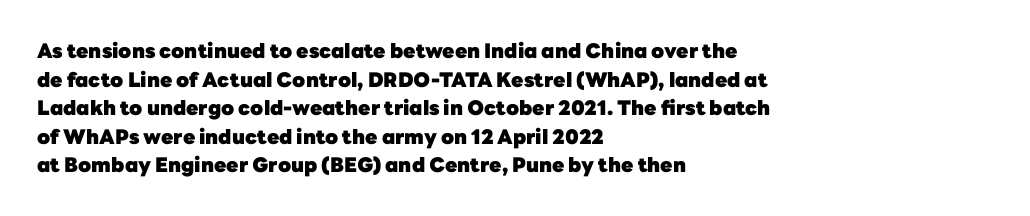
This sample uses an upright cut, with every glyph sitting square on the baseline. Only glyphs here, with clear space below each row. Visually the block forms a straight wall on the left and a jagged coastline on the right. Its strokes are broad and dark, the hallmark of bold type. This block has exactly the height ordinary leading produces. The passage shown has conventional tracking throughout.
